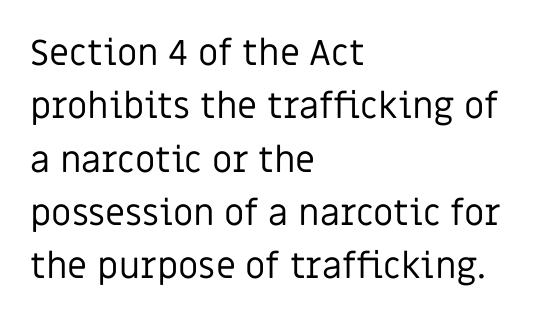
The characters are drawn with everyday or finer stroke widths. Upright lettering throughout. Notice how the passage keeps a crisp vertical edge on the left only. Each new line begins a customary step beneath the previous one. Here the designer chose a conventional face with non-uniform glyph widths.
